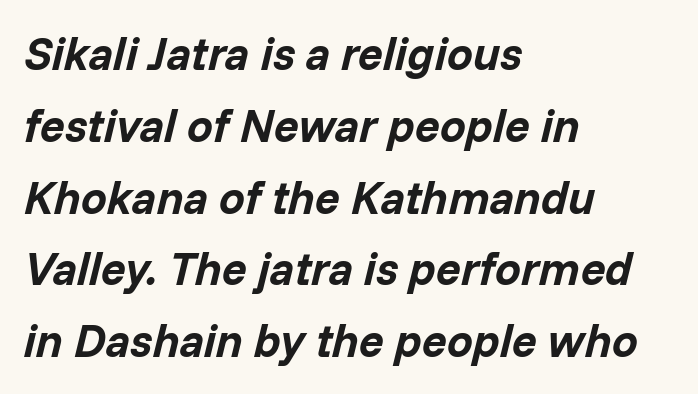
Q: Is the text bold? A: Yes.
Q: Is the text italic (slanted)? A: Yes, it leans right by about 14 degrees.
Q: Is the text underlined? A: No.
Q: How is the paragraph aligned? A: Left-aligned.
Q: Is the spacing between letters normal or unusually wide? A: Normal.
Q: Is the spacing between lines tight, normal or loose? A: Normal.
Q: Width (condensed, normal, or wide)? A: Normal.
Q: Stroke contrast? A: Low.
Q: x-height? A: Medium.
Q: Monospaced? A: No.
